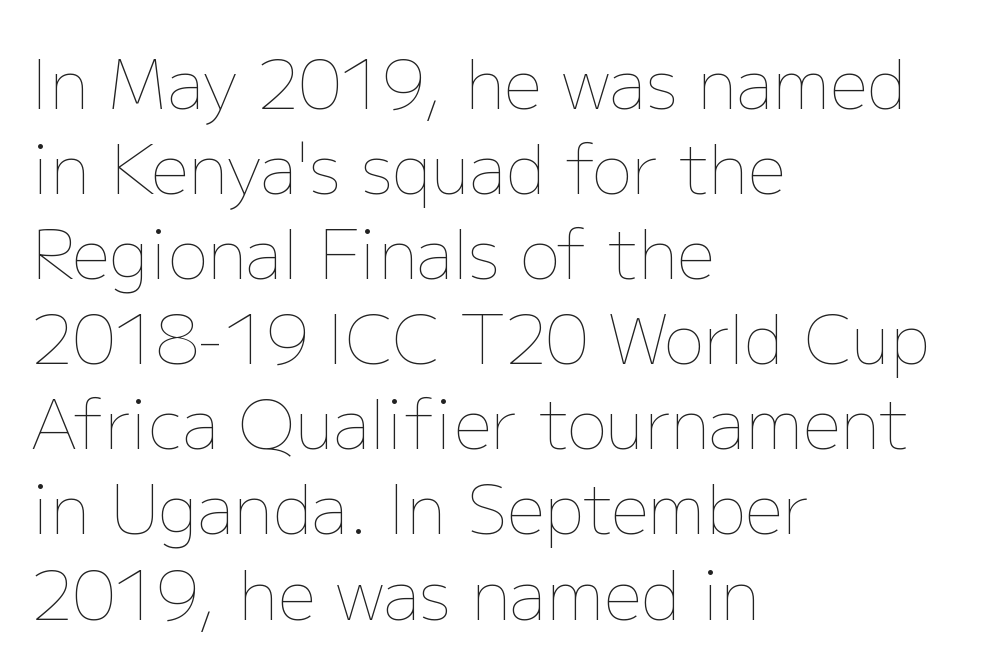
Q: Is the text bold? A: No.
Q: Is the text italic (slanted)? A: No, it is upright.
Q: Is the text underlined? A: No.
Q: How is the paragraph aligned? A: Left-aligned.
Q: Is the spacing between letters normal or unusually wide? A: Normal.
Q: Is the spacing between lines tight, normal or loose? A: Normal.
Q: Width (condensed, normal, or wide)? A: Normal.
Q: Stroke contrast? A: Low.
Q: x-height? A: Medium.
Q: Monospaced? A: No.
